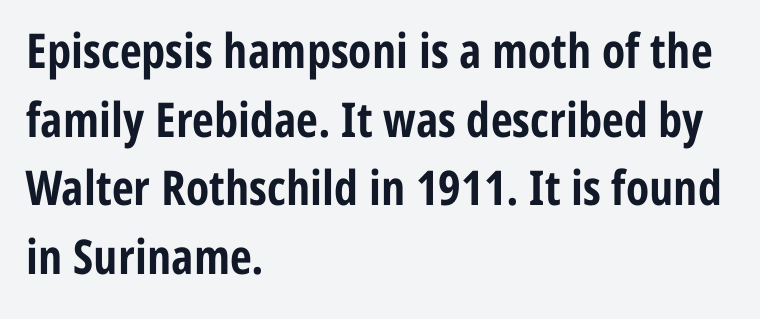
The image shows 48 px bold, condensed sans-serif type, upright; set left-aligned, normal line spacing (1.43x), normal letter spacing, not underlined; low stroke contrast and a medium x-height.
